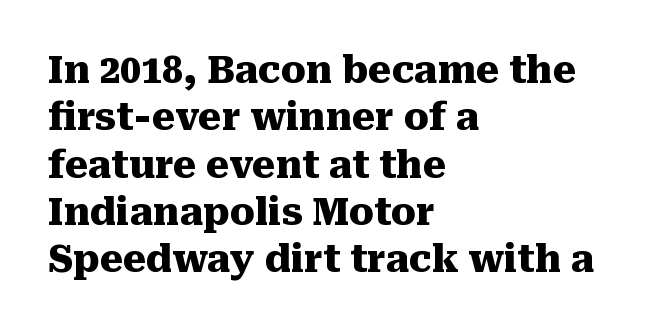
Q: Is the text bold? A: Yes.
Q: Is the text italic (slanted)? A: No, it is upright.
Q: Is the typeface a serif or a sans-serif typeface? A: Serif.
Q: Is the text underlined? A: No.
Q: How is the paragraph aligned? A: Left-aligned.
Q: Is the spacing between letters normal or unusually wide? A: Normal.
Q: Is the spacing between lines tight, normal or loose? A: Normal.
Q: Width (condensed, normal, or wide)? A: Normal.
Q: Stroke contrast? A: Medium.
Q: x-height? A: Medium.
Q: Monospaced? A: No.
